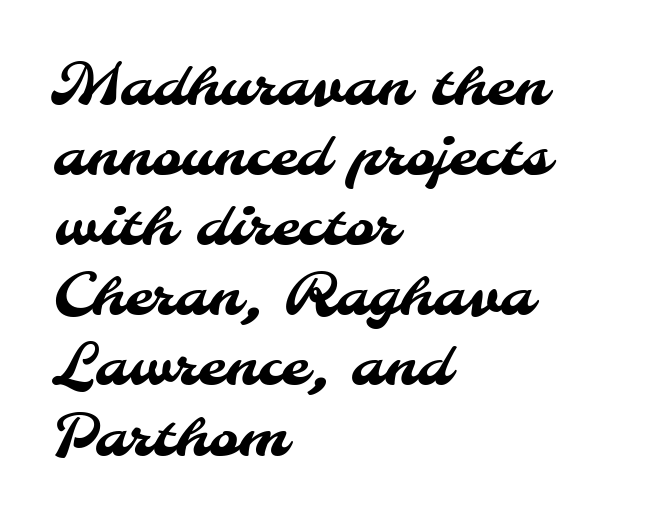
The typeface chosen for these lines omits serifs. In terms of letterspacing, this is plain default setting. A typesetter would call this proportional, since set widths differ per character. Each line starts at the same left margin while the right side varies.
